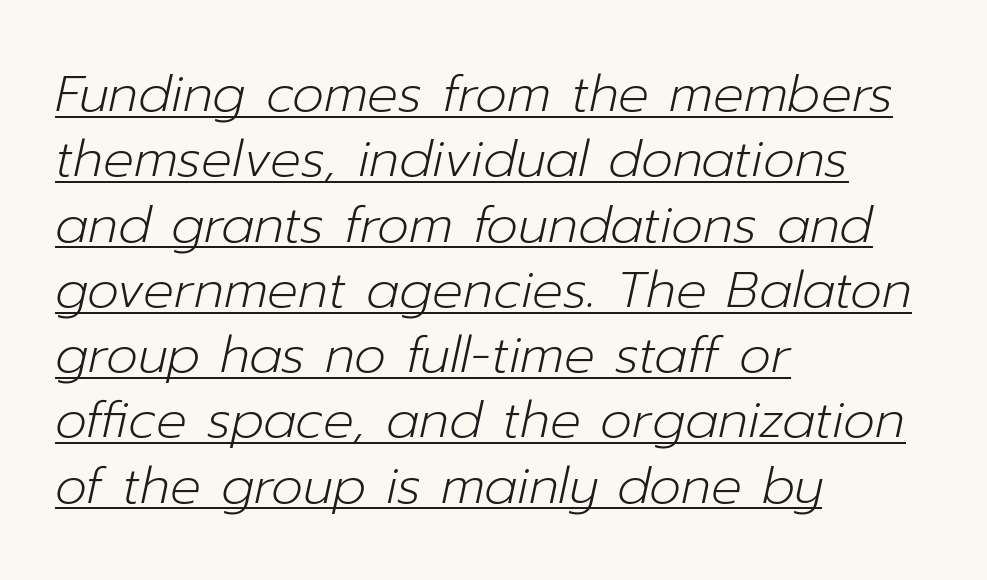
The image shows 51 px light type, italic (leaning right); set left-aligned, normal line spacing (1.28x), normal letter spacing, underlined; low stroke contrast and a medium x-height.
